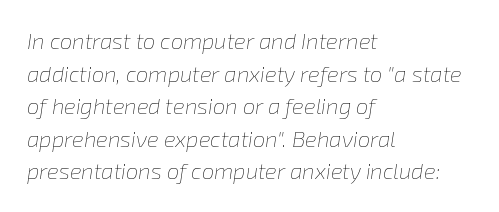
Q: Is the text bold? A: No.
Q: Is the text italic (slanted)? A: Yes, it leans right by about 8 degrees.
Q: Is the text underlined? A: No.
Q: How is the paragraph aligned? A: Left-aligned.
Q: Is the spacing between letters normal or unusually wide? A: Normal.
Q: Is the spacing between lines tight, normal or loose? A: Normal.
